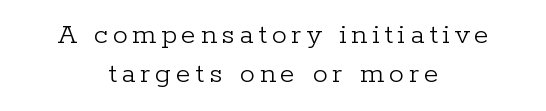
{"serif": "yes", "italic": "no", "bold": "no", "weight": "light", "width": "normal", "stroke_contrast": "low", "x_height": "medium", "monospaced": "no", "underline": "no", "align": "center", "line_spacing": "normal", "line_spacing_ratio": 1.31, "glyph_px": 30}
